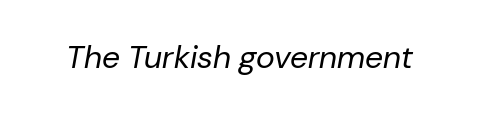
{"italic": "yes", "lean": "right", "slant_degrees": 10, "bold": "no", "weight": "regular", "width": "normal", "stroke_contrast": "low", "x_height": "medium", "monospaced": "no", "underline": "no", "letter_spacing": "normal", "letter_spacing_em": 0.0, "glyph_px": 32}
